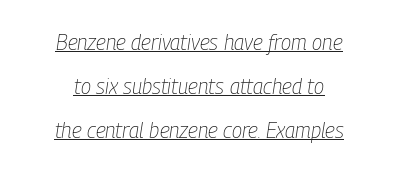
Airy leading. Compared with a typical body face, this is equally light or lighter still. Characters are canted at an angle relative to the baseline's perpendicular. Tracking here is standard; glyphs follow each other at the usual distance. Underline: present.
